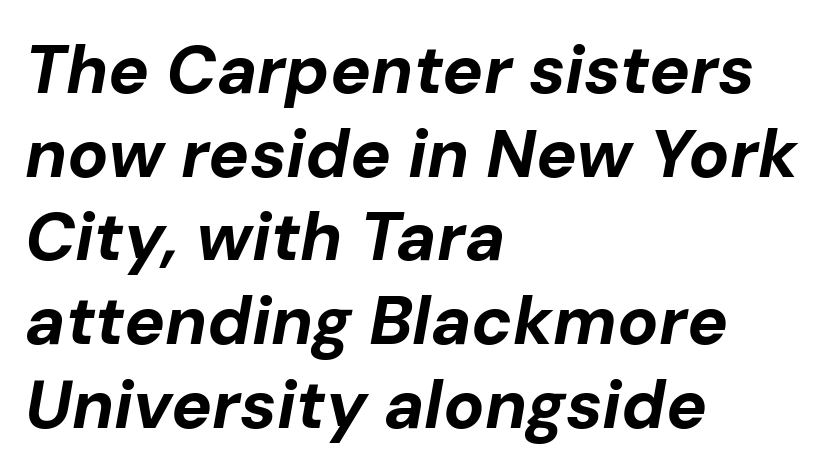
Q: Is the text bold? A: Yes.
Q: Is the text italic (slanted)? A: Yes, it leans right by about 10 degrees.
Q: Is the text underlined? A: No.
Q: How is the paragraph aligned? A: Left-aligned.
Q: Is the spacing between letters normal or unusually wide? A: Normal.
Q: Width (condensed, normal, or wide)? A: Normal.
Q: Stroke contrast? A: Low.
Q: x-height? A: Medium.
Q: Monospaced? A: No.
